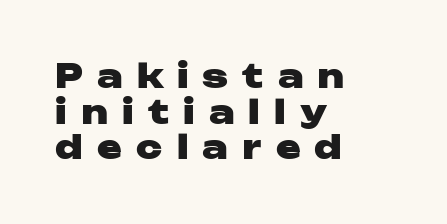
The image shows 33 px heavy, wide sans-serif type, upright; set left-aligned, tight line spacing (1.08x), unusually wide letter spacing (+0.43 em), not underlined; low stroke contrast and a medium x-height.
